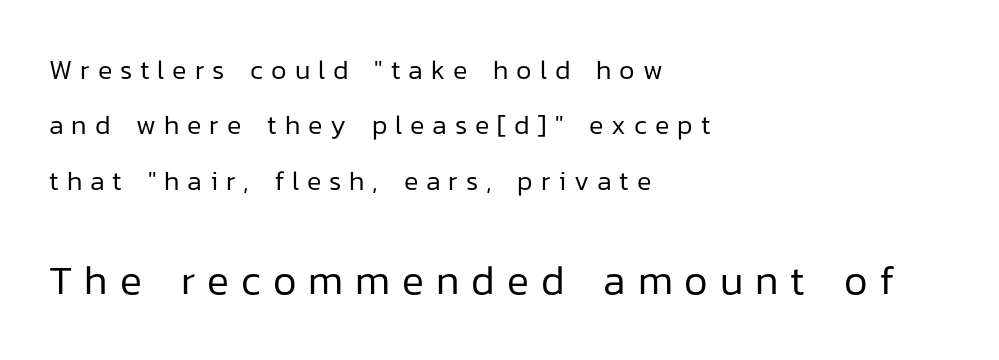
You could not count columns in this text — the font is proportionally spaced. A bare baseline throughout the passage. No feet cap the strokes, marking this as sans-serif type. Whoever set this chose breathing room over compactness in the vertical rhythm.
